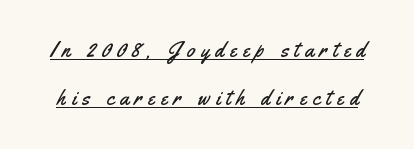
Q: Is the text italic (slanted)? A: Yes.
Q: Is the text underlined? A: Yes.
Q: Is the spacing between letters normal or unusually wide? A: Unusually wide.
Q: Is the spacing between lines tight, normal or loose? A: Loose.
